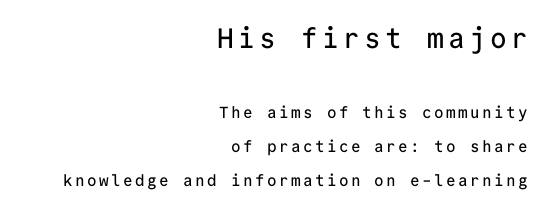
The face used here appears at its bigger size in the upper chunk. No feet cap the strokes, marking this as sans-serif type. The letters stand straight up with perfectly vertical stems. In CSS terms this would be text-align: right.
